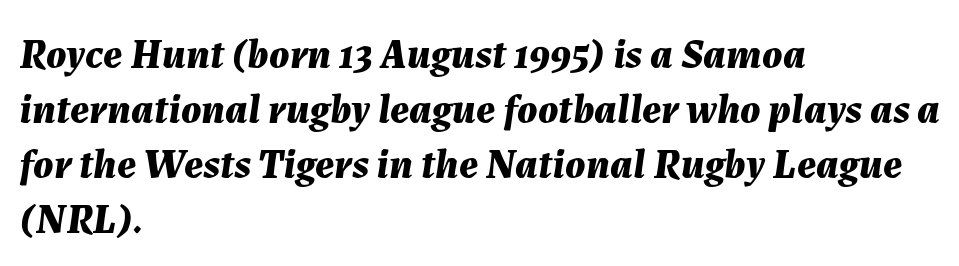
Beneath every word, the page is bare. Alignment: flush left. Look at the tracking — it's just the regular setting, nothing added. The letters advance in unequal steps, a hallmark of proportional type.
